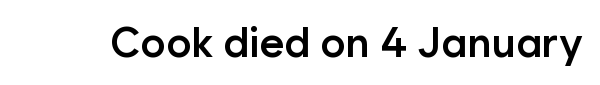
{"serif": "no", "italic": "no", "bold": "semi", "weight": "semibold", "width": "normal", "stroke_contrast": "low", "x_height": "medium", "monospaced": "no", "underline": "no", "letter_spacing": "normal", "letter_spacing_em": 0.0, "glyph_px": 42}
